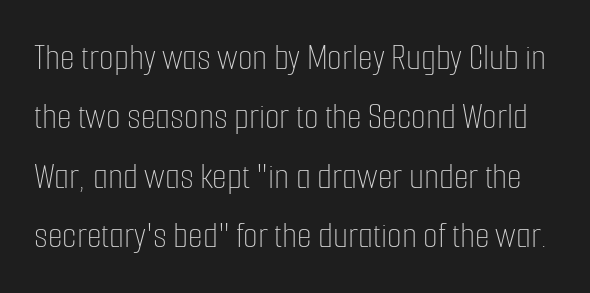
The image shows 38 px thin, condensed type, upright; set normal line spacing (1.56x), normal letter spacing, not underlined; low stroke contrast and a medium x-height.
